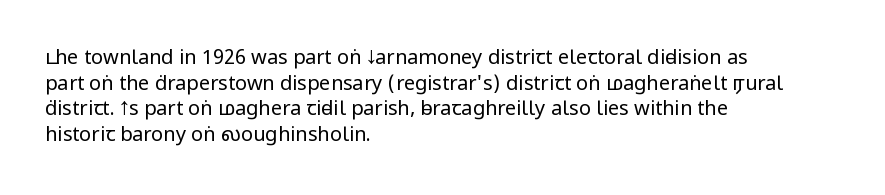
{"italic": "no", "bold": "no", "underline": "no", "align": "left", "line_spacing": "normal", "line_spacing_ratio": 1.28, "letter_spacing": "normal", "letter_spacing_em": 0.0, "glyph_px": 20}
